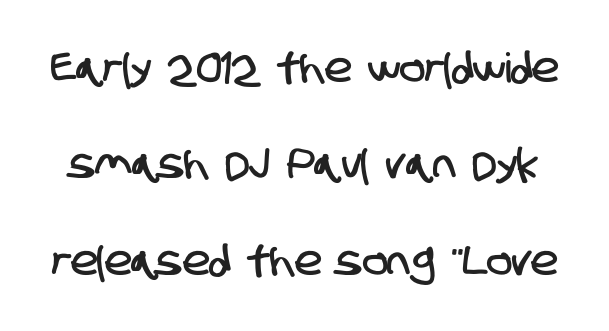
{"serif": "no", "width": "condensed", "stroke_contrast": "low", "x_height": "large", "monospaced": "no", "underline": "no", "line_spacing": "loose", "line_spacing_ratio": 2.35, "letter_spacing": "normal", "letter_spacing_em": 0.0, "glyph_px": 41}
